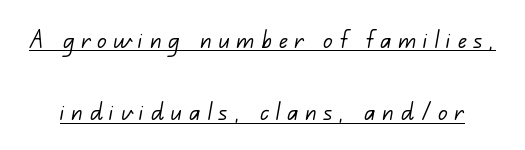
{"serif": "no", "bold": "no", "weight": "light", "width": "normal", "stroke_contrast": "low", "x_height": "small", "monospaced": "no", "underline": "yes", "line_spacing": "loose", "line_spacing_ratio": 2.5, "letter_spacing": "wide", "letter_spacing_em": 0.23, "glyph_px": 29}
